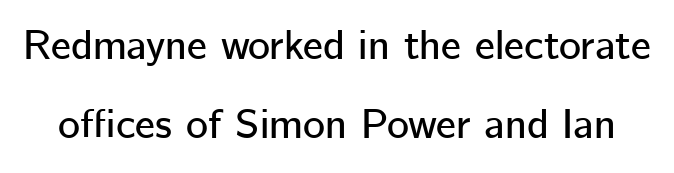
The image shows 42 px sans-serif type, upright; set line spacing 1.88x, normal letter spacing, not underlined; low stroke contrast and a medium x-height.
